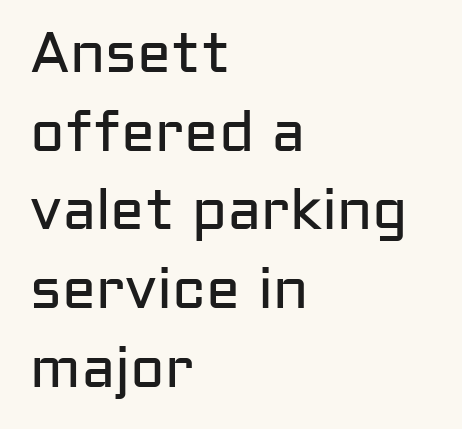
{"serif": "no", "italic": "no", "bold": "no", "weight": "regular", "width": "normal", "stroke_contrast": "low", "x_height": "medium", "monospaced": "no", "underline": "no", "align": "left", "line_spacing": "normal", "line_spacing_ratio": 1.38, "letter_spacing": "normal", "letter_spacing_em": 0.0, "glyph_px": 57}
